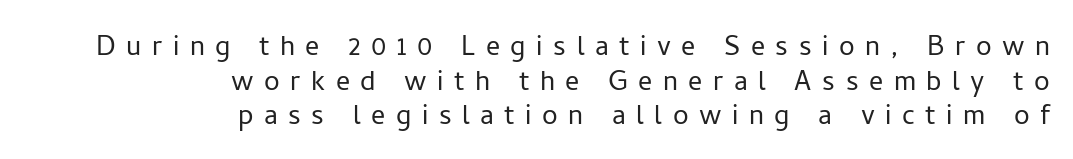
The image shows 35 px light sans-serif type, upright; set right-aligned, tight line spacing (0.99x), unusually wide letter spacing (+0.3 em), not underlined; low stroke contrast and a medium x-height.
